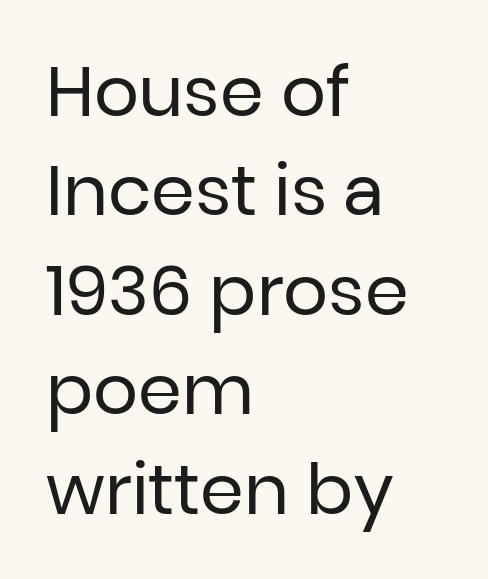
Q: Is the text bold? A: No.
Q: Is the text italic (slanted)? A: No, it is upright.
Q: Is the typeface a serif or a sans-serif typeface? A: Sans-serif.
Q: Is the text underlined? A: No.
Q: How is the paragraph aligned? A: Left-aligned.
Q: Is the spacing between letters normal or unusually wide? A: Normal.
Q: Is the spacing between lines tight, normal or loose? A: Normal.
Q: Width (condensed, normal, or wide)? A: Normal.
Q: Stroke contrast? A: Low.
Q: x-height? A: Medium.
Q: Monospaced? A: No.
